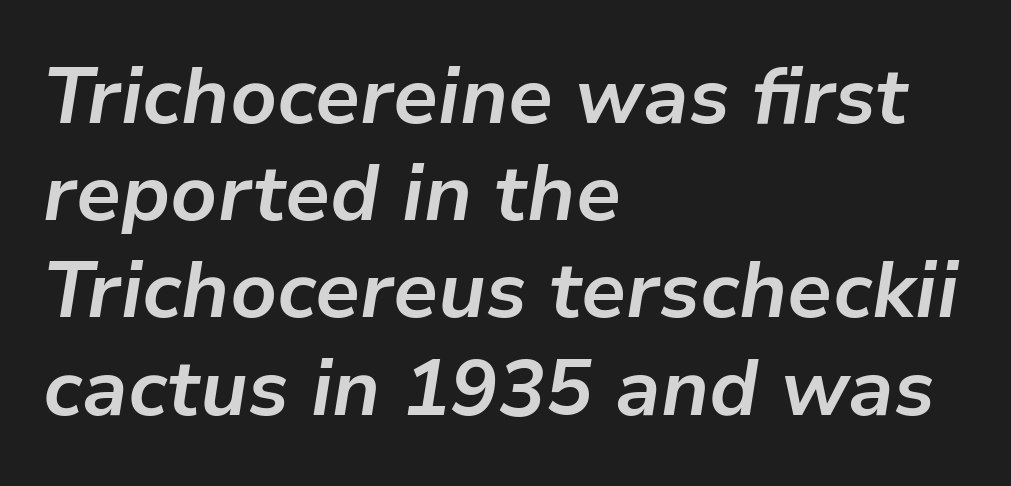
Q: Is the text bold? A: Yes.
Q: Is the text italic (slanted)? A: Yes, it leans right by about 9 degrees.
Q: Is the text underlined? A: No.
Q: How is the paragraph aligned? A: Left-aligned.
Q: Is the spacing between letters normal or unusually wide? A: Normal.
Q: Width (condensed, normal, or wide)? A: Normal.
Q: Stroke contrast? A: Low.
Q: x-height? A: Medium.
Q: Monospaced? A: No.
